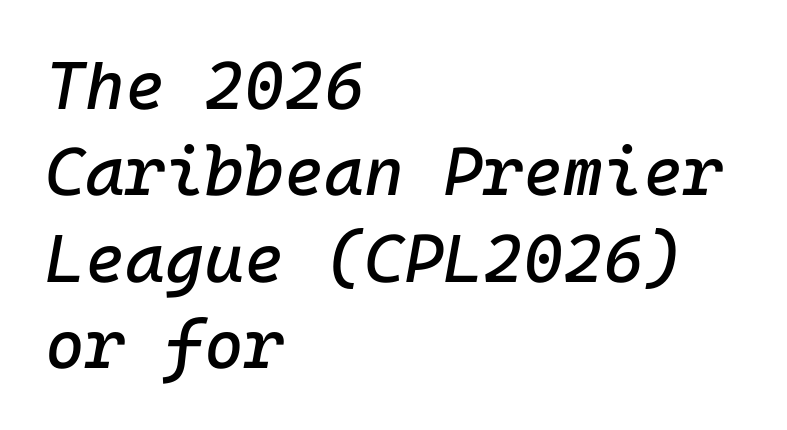
{"italic": "yes", "lean": "right", "slant_degrees": 10, "width": "normal", "stroke_contrast": "low", "x_height": "medium", "underline": "no", "align": "left", "line_spacing": "normal", "line_spacing_ratio": 1.27, "letter_spacing": "normal", "letter_spacing_em": 0.0, "glyph_px": 68}
